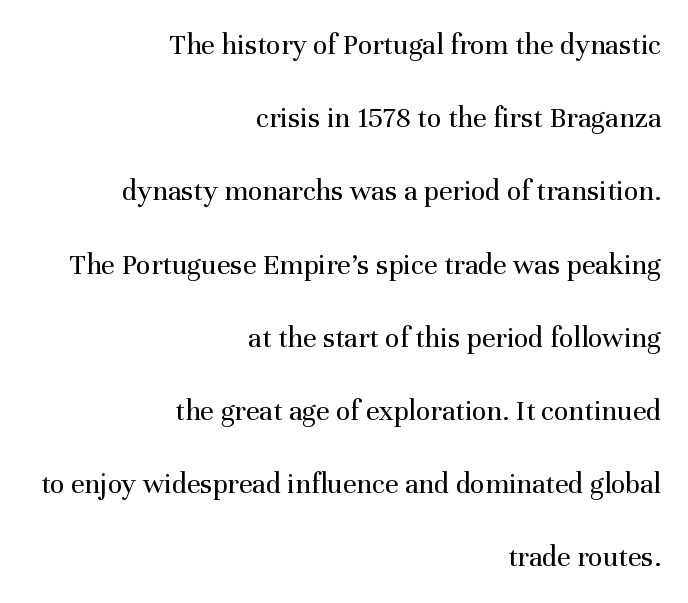
Q: Is the text bold? A: No.
Q: Is the text italic (slanted)? A: No, it is upright.
Q: Is the typeface a serif or a sans-serif typeface? A: Serif.
Q: Is the text underlined? A: No.
Q: How is the paragraph aligned? A: Right-aligned.
Q: Is the spacing between letters normal or unusually wide? A: Normal.
Q: Is the spacing between lines tight, normal or loose? A: Loose.
Q: Width (condensed, normal, or wide)? A: Normal.
Q: Stroke contrast? A: Medium.
Q: x-height? A: Medium.
Q: Monospaced? A: No.
